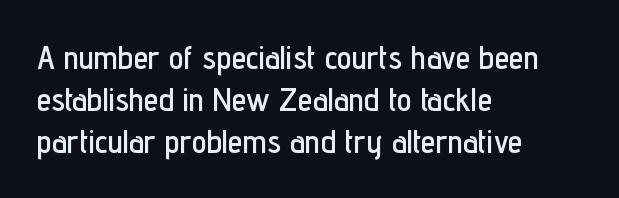
The image shows 33 px condensed sans-serif type, upright; set left-aligned, normal line spacing (1.27x), normal letter spacing, not underlined; low stroke contrast and a medium x-height.
